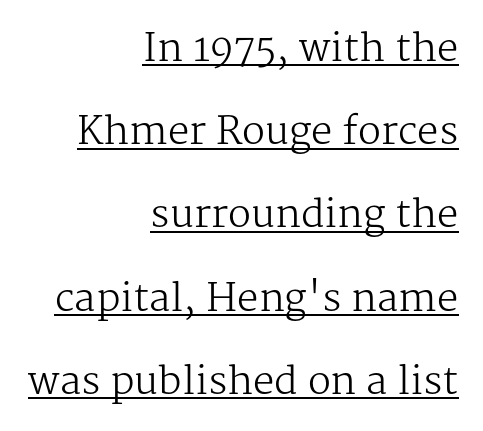
Q: Is the text bold? A: No.
Q: Is the text italic (slanted)? A: No, it is upright.
Q: Is the typeface a serif or a sans-serif typeface? A: Serif.
Q: Is the text underlined? A: Yes.
Q: How is the paragraph aligned? A: Right-aligned.
Q: Is the spacing between letters normal or unusually wide? A: Normal.
Q: Is the spacing between lines tight, normal or loose? A: Loose.
Q: Width (condensed, normal, or wide)? A: Normal.
Q: Stroke contrast? A: Medium.
Q: x-height? A: Medium.
Q: Monospaced? A: No.
